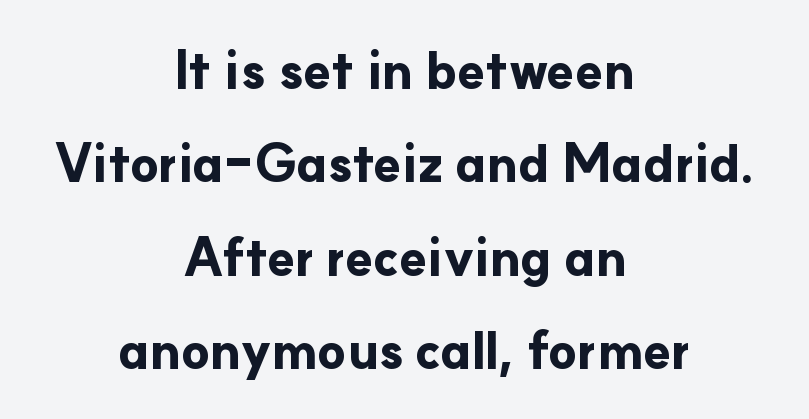
Proportional: the letters do not fall into vertical columns. The paragraph shown floats in the horizontal middle. The face used here is a sans, in the tradition of grotesques and geometrics. The foot of each line stays bare and open. Caption: standard tracking, unaltered.
